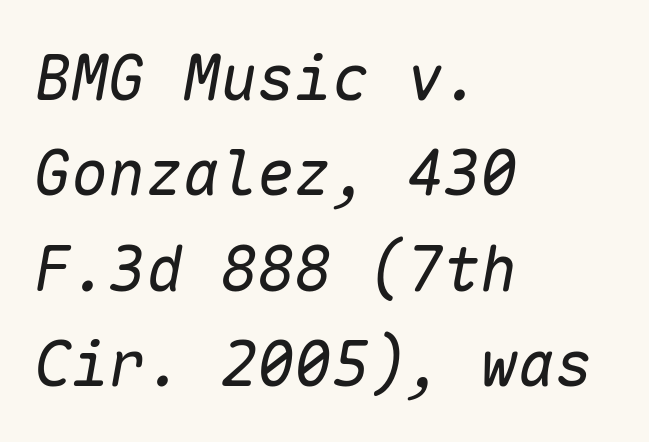
Q: Is the text bold? A: No.
Q: Is the text italic (slanted)? A: Yes, it leans right by about 10 degrees.
Q: Is the text underlined? A: No.
Q: How is the paragraph aligned? A: Left-aligned.
Q: Is the spacing between letters normal or unusually wide? A: Normal.
Q: Is the spacing between lines tight, normal or loose? A: Normal.
Q: Width (condensed, normal, or wide)? A: Normal.
Q: Stroke contrast? A: Low.
Q: x-height? A: Medium.
Q: Monospaced? A: Yes.
